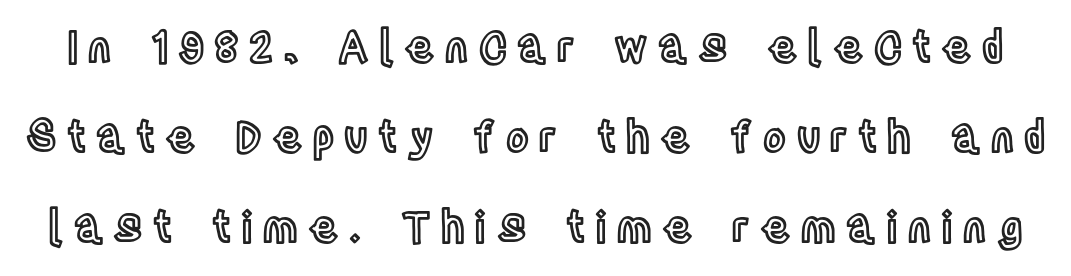
Q: Is the text italic (slanted)? A: No, it is upright.
Q: Is the text underlined? A: No.
Q: Is the spacing between letters normal or unusually wide? A: Unusually wide.
Q: Is the spacing between lines tight, normal or loose? A: Loose.
Q: Width (condensed, normal, or wide)? A: Condensed.
Q: x-height? A: Large.
Q: Monospaced? A: No.
